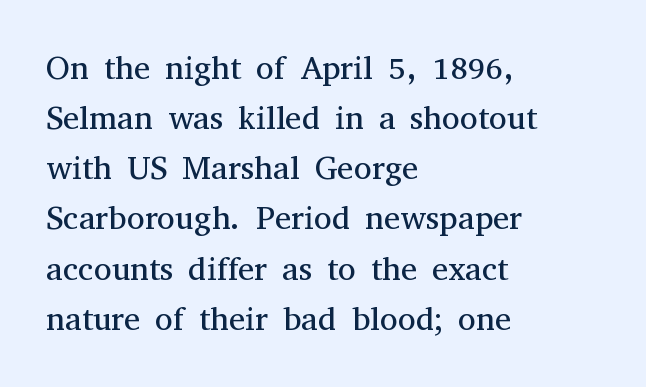
Is the block centered? No — it sits flush against the left margin. No chunkiness to these letters — they're not bold. This block has exactly the height ordinary leading produces. The horizontal fit of the characters is conventional and even. You can tell it's not italic because the verticals are truly vertical.
